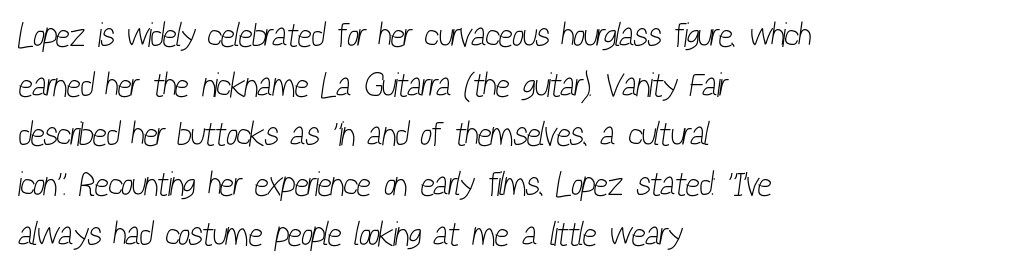
Q: Is the text bold? A: No.
Q: Is the typeface a serif or a sans-serif typeface? A: Sans-serif.
Q: Is the text underlined? A: No.
Q: How is the paragraph aligned? A: Left-aligned.
Q: Is the spacing between letters normal or unusually wide? A: Normal.
Q: Is the spacing between lines tight, normal or loose? A: Normal.
Q: Width (condensed, normal, or wide)? A: Condensed.
Q: Stroke contrast? A: Low.
Q: x-height? A: Medium.
Q: Monospaced? A: No.
